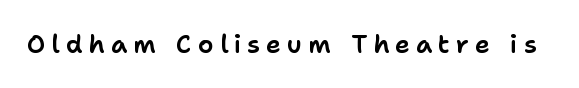
{"italic": "no", "underline": "no", "letter_spacing": "wide", "letter_spacing_em": 0.24, "glyph_px": 25}
